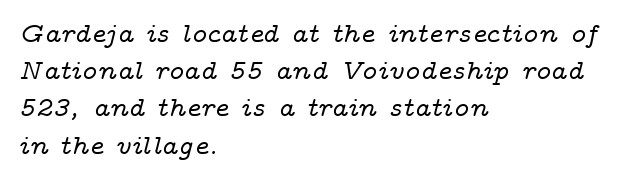
{"serif": "yes", "italic": "yes", "lean": "right", "slant_degrees": 14, "width": "wide", "stroke_contrast": "low", "x_height": "medium", "monospaced": "no", "underline": "no", "align": "left", "line_spacing": "normal", "line_spacing_ratio": 1.33, "letter_spacing": "normal", "letter_spacing_em": 0.0, "glyph_px": 28}
